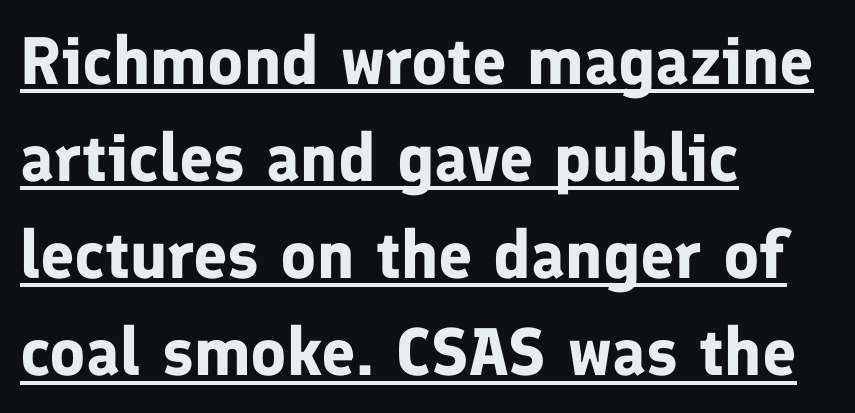
Q: Is the text bold? A: Yes.
Q: Is the text italic (slanted)? A: No, it is upright.
Q: Is the typeface a serif or a sans-serif typeface? A: Sans-serif.
Q: Is the text underlined? A: Yes.
Q: How is the paragraph aligned? A: Left-aligned.
Q: Is the spacing between letters normal or unusually wide? A: Normal.
Q: Is the spacing between lines tight, normal or loose? A: Normal.
Q: Width (condensed, normal, or wide)? A: Normal.
Q: Stroke contrast? A: Low.
Q: x-height? A: Medium.
Q: Monospaced? A: No.
